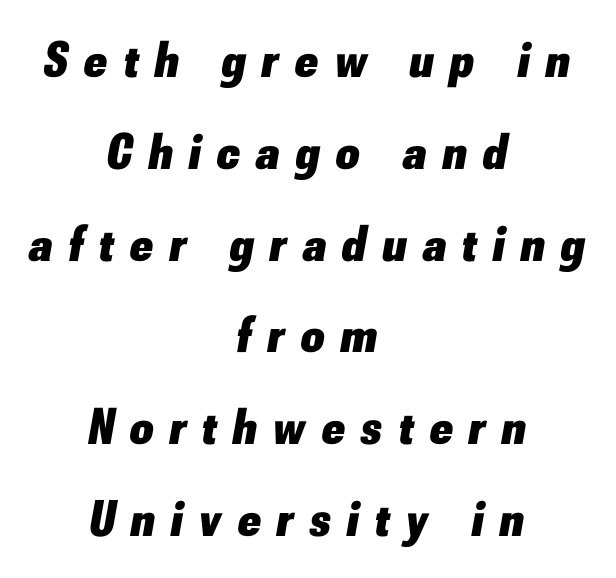
Q: Is the text bold? A: Yes.
Q: Is the text italic (slanted)? A: Yes, it leans right by about 10 degrees.
Q: Is the text underlined? A: No.
Q: How is the paragraph aligned? A: Centered.
Q: Is the spacing between letters normal or unusually wide? A: Unusually wide.
Q: Width (condensed, normal, or wide)? A: Normal.
Q: Stroke contrast? A: Low.
Q: x-height? A: Small.
Q: Monospaced? A: No.
